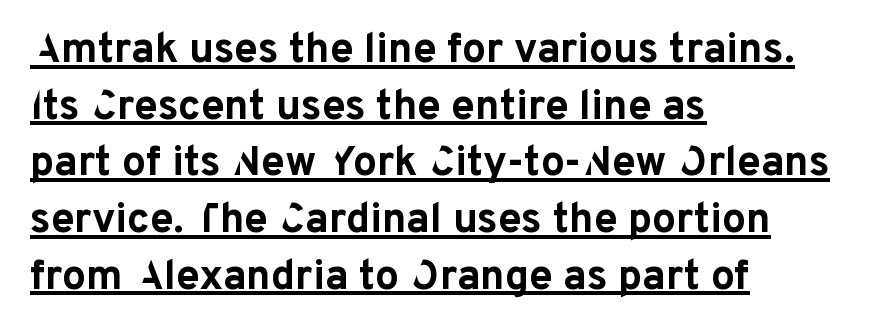
The image shows 42 px bold sans-serif type, upright; set left-aligned, normal line spacing (1.35x), normal letter spacing, underlined; low stroke contrast and a medium x-height.
